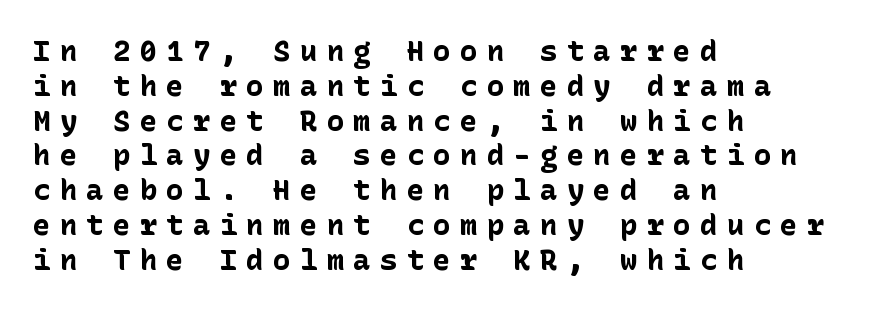
{"serif": "no", "italic": "no", "bold": "yes", "weight": "bold", "width": "normal", "stroke_contrast": "low", "x_height": "medium", "underline": "no", "align": "left", "line_spacing_ratio": 1.2, "letter_spacing": "wide", "letter_spacing_em": 0.32, "glyph_px": 29}
